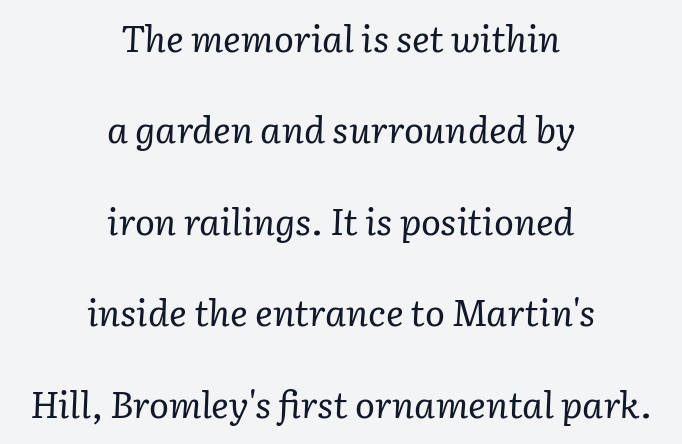
{"serif": "yes", "italic": "yes", "lean": "right", "slant_degrees": 3, "bold": "no", "weight": "regular", "width": "normal", "stroke_contrast": "low", "x_height": "medium", "monospaced": "no", "underline": "no", "align": "center", "line_spacing": "loose", "line_spacing_ratio": 2.47, "letter_spacing": "normal", "letter_spacing_em": 0.0, "glyph_px": 37}
